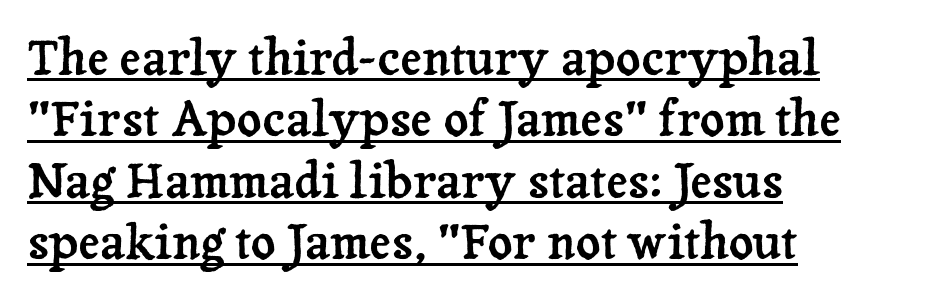
Q: Is the text italic (slanted)? A: No, it is upright.
Q: Is the typeface a serif or a sans-serif typeface? A: Serif.
Q: Is the text underlined? A: Yes.
Q: How is the paragraph aligned? A: Left-aligned.
Q: Is the spacing between letters normal or unusually wide? A: Normal.
Q: Is the spacing between lines tight, normal or loose? A: Normal.
Q: Width (condensed, normal, or wide)? A: Normal.
Q: Stroke contrast? A: Low.
Q: x-height? A: Medium.
Q: Monospaced? A: No.
